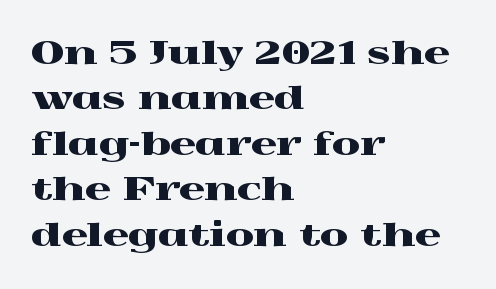
{"serif": "yes", "italic": "no", "width": "wide", "x_height": "medium", "monospaced": "no", "underline": "no", "align": "left", "line_spacing": "normal", "line_spacing_ratio": 1.42, "letter_spacing": "normal", "letter_spacing_em": 0.0, "glyph_px": 32}
